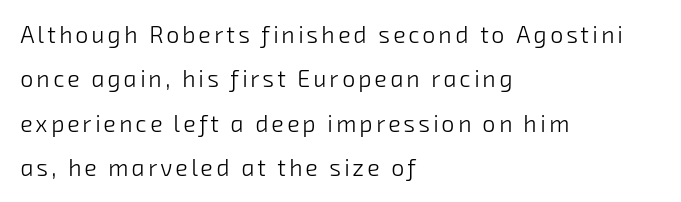
The typesetter chose a ragged-right arrangement here. The cut favours lightness, reaching ordinary text weight at its darkest. Letters rest on an invisible, unmarked baseline. Compared with typical paragraphs, the rows here are farther apart.
